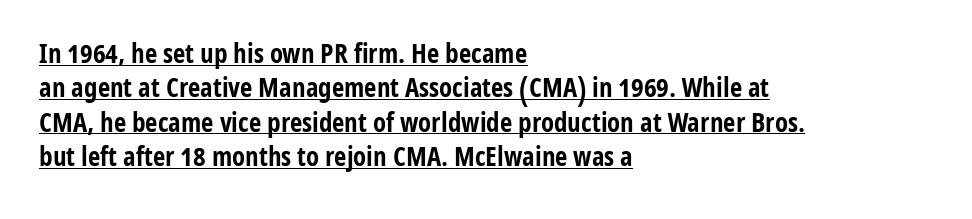
Q: Is the text bold? A: Yes.
Q: Is the text italic (slanted)? A: No, it is upright.
Q: Is the text underlined? A: Yes.
Q: How is the paragraph aligned? A: Left-aligned.
Q: Is the spacing between letters normal or unusually wide? A: Normal.
Q: Is the spacing between lines tight, normal or loose? A: Normal.
